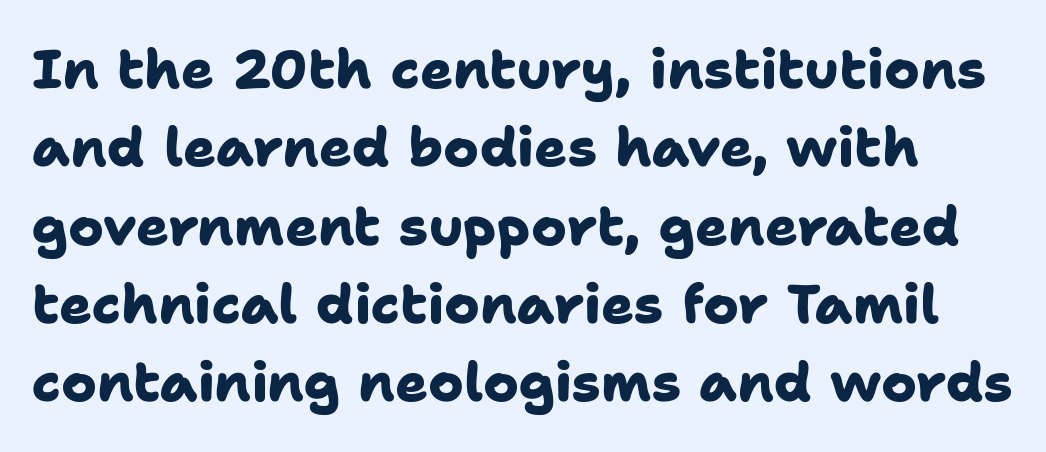
{"serif": "no", "bold": "yes", "weight": "heavy", "width": "normal", "stroke_contrast": "low", "x_height": "medium", "monospaced": "no", "underline": "no", "line_spacing": "normal", "line_spacing_ratio": 1.45, "letter_spacing": "normal", "letter_spacing_em": 0.0, "glyph_px": 54}
